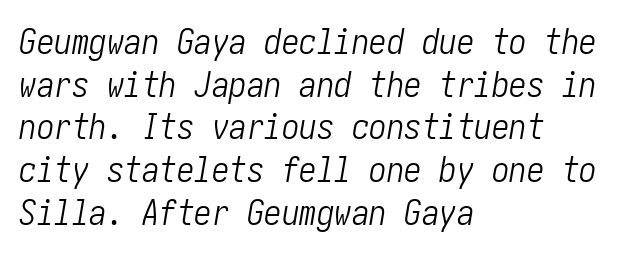
Look at the tracking — it's just the regular setting, nothing added. Italic? Definitely — the glyphs are oblique. The lines in this sample share a left origin and differ only in where they stop. Beneath every word, the page is bare. The passage shown is not bold in any degree.
